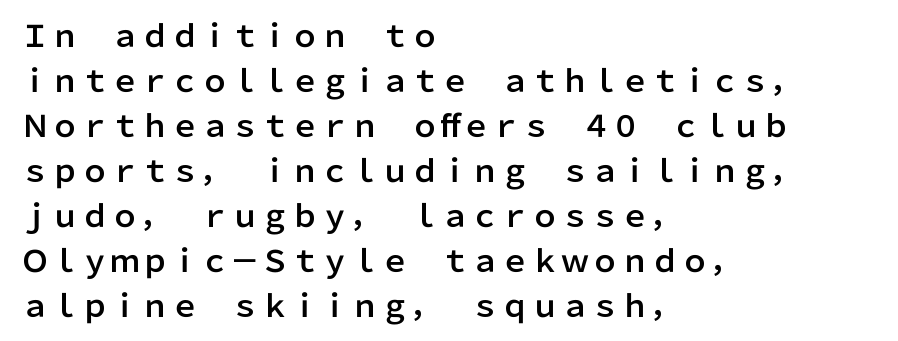
{"serif": "no", "italic": "no", "width": "normal", "stroke_contrast": "low", "x_height": "medium", "monospaced": "no", "underline": "no", "align": "left", "line_spacing": "normal", "line_spacing_ratio": 1.5, "letter_spacing": "normal", "letter_spacing_em": 0.0, "glyph_px": 30}
